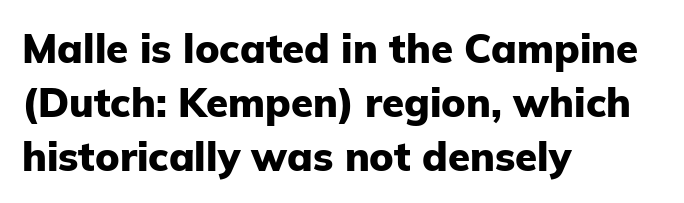
Anything drawn beneath the words? Only blank space. These lines are composed in type without serifs. Every row of glyphs begins at an identical x-position on the left. How heavy is the stroke? Heavy — this is a bold. You can tell it's not italic because the verticals are truly vertical.
